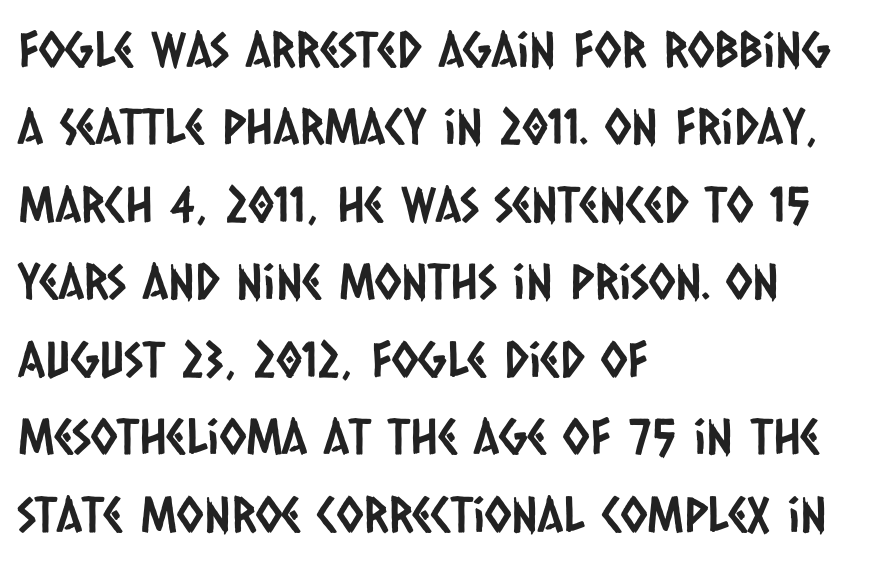
In terms of letterform style, serifs are entirely absent. The letters advance in unequal steps, a hallmark of proportional type. Honestly, the letter spacing is just normal — you wouldn't notice it. A normal amount of white space separates one row of letters from the next.
